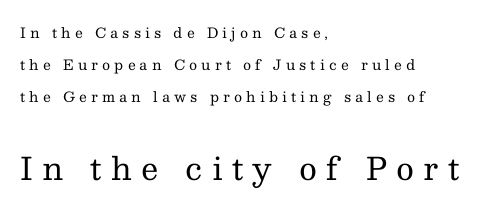
The image shows 31 px regular-weight serif type, upright; set left-aligned, loose line spacing (2.28x), unusually wide letter spacing (+0.29 em), not underlined; the second (bottom) block is 2.21x larger; medium stroke contrast and a medium x-height.
